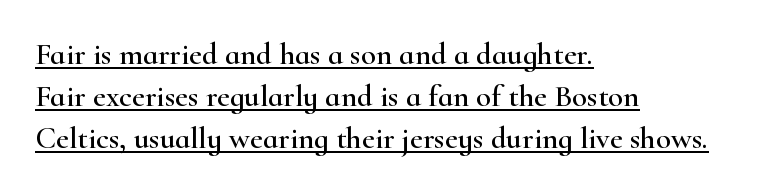
The typeface chosen for these lines features serifs. The rag falls on the right side of this text block. The rendering uses the underline text-decoration. The letters stand upright; this is a roman face. No extra tracking has been applied to these lines. Looks like regular typesetting: each glyph gets only the width it needs.
